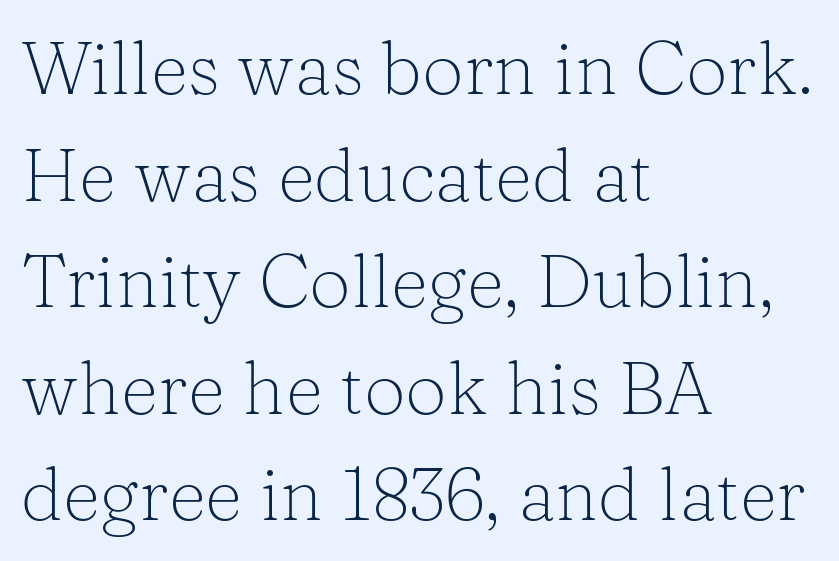
Q: Is the text bold? A: No.
Q: Is the text italic (slanted)? A: No, it is upright.
Q: Is the typeface a serif or a sans-serif typeface? A: Serif.
Q: Is the text underlined? A: No.
Q: How is the paragraph aligned? A: Left-aligned.
Q: Is the spacing between letters normal or unusually wide? A: Normal.
Q: Is the spacing between lines tight, normal or loose? A: Normal.
Q: Width (condensed, normal, or wide)? A: Normal.
Q: Stroke contrast? A: Low.
Q: x-height? A: Medium.
Q: Monospaced? A: No.
